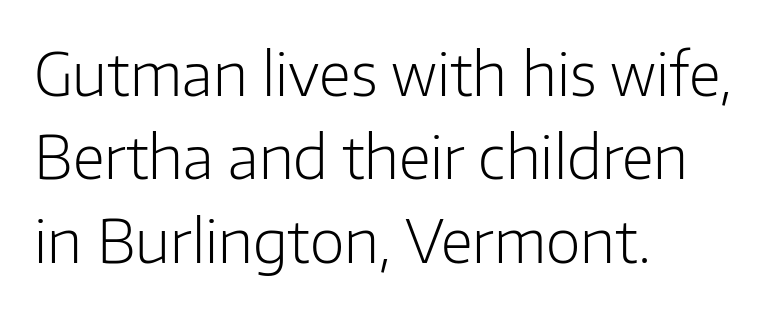
The strip under each line holds only bare page. Unbolded letterforms with no extra heft. The type is set solid horizontally, with unmodified tracking. This rendering uses left alignment, leaving the right contour irregular. The designer left line spacing at the default.
